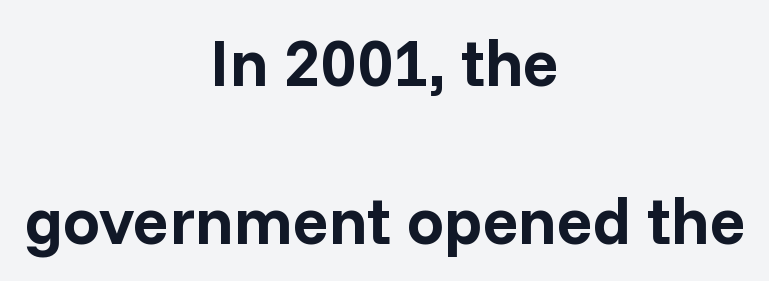
The rendering positions every line midway between the sides. The passage shown is typeset with a sans-serif family. A roman cut, with each character standing at attention. These lines are rendered in a variable-pitch font.
